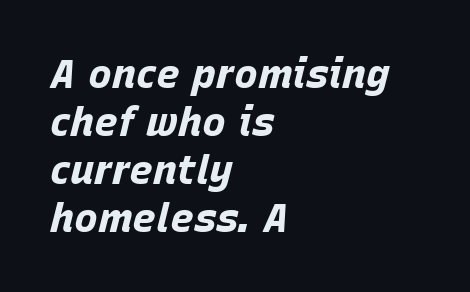
{"italic": "yes", "lean": "right", "slant_degrees": 15, "bold": "yes", "weight": "bold", "width": "normal", "stroke_contrast": "low", "x_height": "large", "monospaced": "no", "underline": "no", "align": "left", "line_spacing_ratio": 1.2, "letter_spacing": "normal", "letter_spacing_em": 0.0, "glyph_px": 40}
